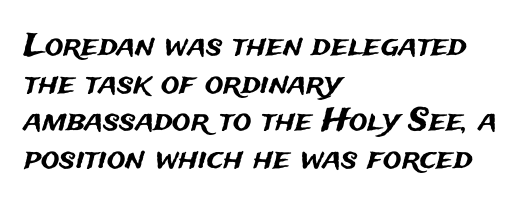
Q: Is the text italic (slanted)? A: Yes.
Q: Is the typeface a serif or a sans-serif typeface? A: Sans-serif.
Q: Is the text underlined? A: No.
Q: How is the paragraph aligned? A: Left-aligned.
Q: Is the spacing between letters normal or unusually wide? A: Normal.
Q: Width (condensed, normal, or wide)? A: Normal.
Q: Stroke contrast? A: Medium.
Q: x-height? A: Medium.
Q: Monospaced? A: No.
